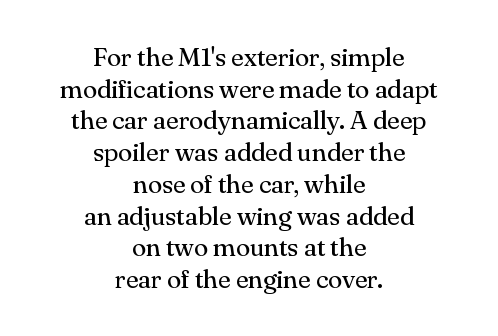
The image shows 26 px text type, upright; set centered, line spacing 1.22x, normal letter spacing, not underlined.
